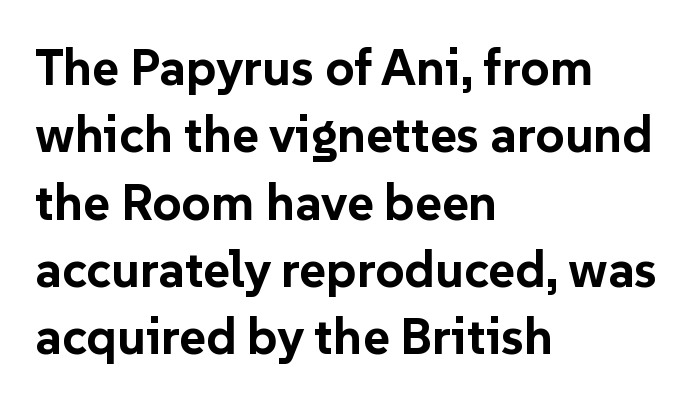
{"serif": "no", "italic": "no", "bold": "yes", "weight": "bold", "width": "normal", "stroke_contrast": "low", "x_height": "medium", "monospaced": "no", "underline": "no", "align": "left", "line_spacing": "normal", "line_spacing_ratio": 1.32, "letter_spacing": "normal", "letter_spacing_em": 0.0, "glyph_px": 51}
